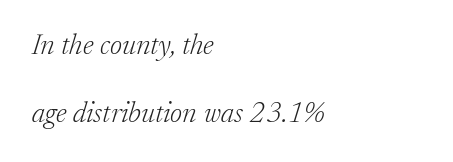
Q: Is the text bold? A: No.
Q: Is the text italic (slanted)? A: Yes, it leans right by about 17 degrees.
Q: Is the typeface a serif or a sans-serif typeface? A: Serif.
Q: Is the text underlined? A: No.
Q: How is the paragraph aligned? A: Left-aligned.
Q: Is the spacing between letters normal or unusually wide? A: Normal.
Q: Is the spacing between lines tight, normal or loose? A: Loose.
Q: Width (condensed, normal, or wide)? A: Normal.
Q: Stroke contrast? A: Low.
Q: x-height? A: Medium.
Q: Monospaced? A: No.
